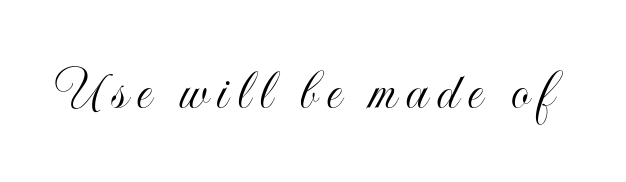
Unmarked baselines from the first word to the last. Spacing verdict: proportional, widths tailored to each character.
